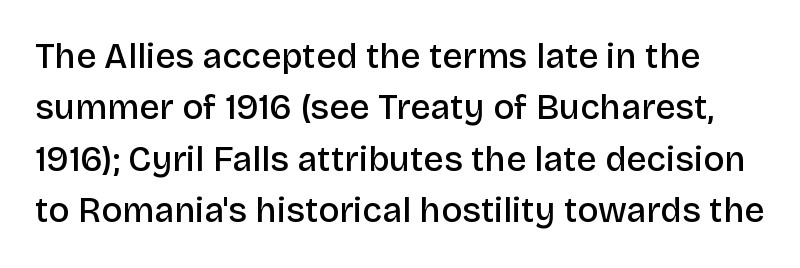
{"serif": "no", "italic": "no", "bold": "semi", "weight": "semibold", "width": "normal", "stroke_contrast": "low", "x_height": "large", "monospaced": "no", "underline": "no", "line_spacing": "normal", "line_spacing_ratio": 1.47, "letter_spacing": "normal", "letter_spacing_em": 0.0, "glyph_px": 35}
